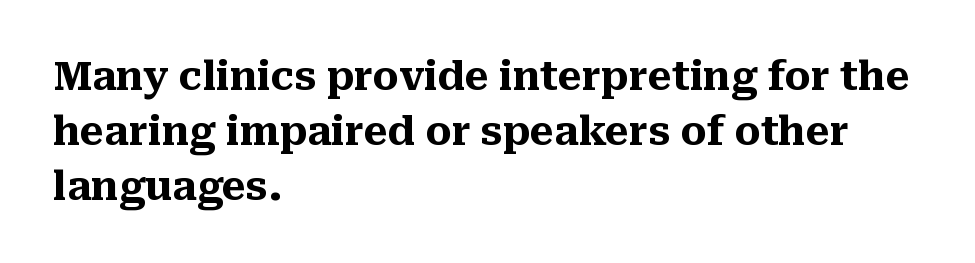
Posture: vertical. Observe the serifs anchoring each vertical stroke in this sample. Leading matches the norm, producing a regular column. The passage shown has conventional tracking throughout. Check the space under the baseline: it is left empty. The compositor pushed each line to the left boundary.
